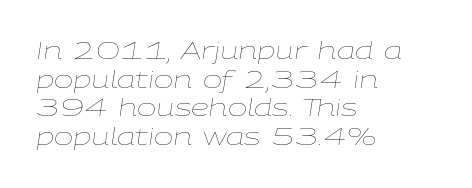
Q: Is the text bold? A: No.
Q: Is the text italic (slanted)? A: Yes, it leans right by about 9 degrees.
Q: Is the text underlined? A: No.
Q: How is the paragraph aligned? A: Left-aligned.
Q: Is the spacing between letters normal or unusually wide? A: Normal.
Q: Is the spacing between lines tight, normal or loose? A: Normal.
